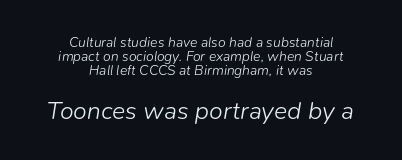
{"italic": "yes", "lean": "right", "slant_degrees": 9, "bold": "no", "underline": "no", "align": "center", "line_spacing": "tight", "line_spacing_ratio": 0.99, "letter_spacing": "normal", "letter_spacing_em": 0.0, "larger_block": "second", "size_ratio": 1.79, "glyph_px": 25}
